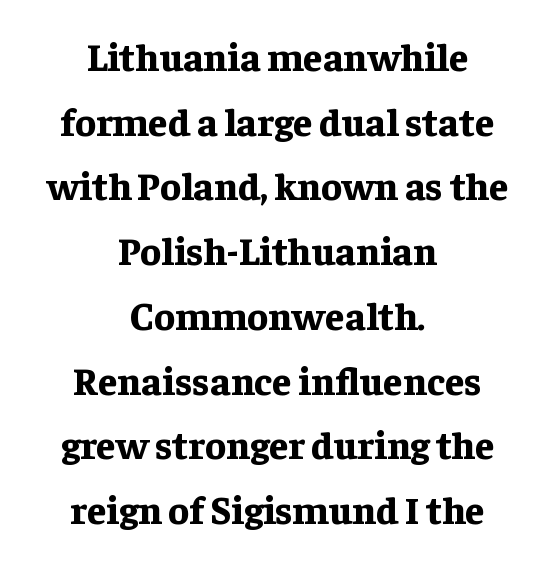
Casual observation: everything's sitting right in the middle. How would I describe the line gaps? Plain and ordinary. The letters stand straight up with perfectly vertical stems. You can tell from the footed stems that serif type was used. The foot of each line stays bare and open. Spacing verdict: proportional, widths tailored to each character.
